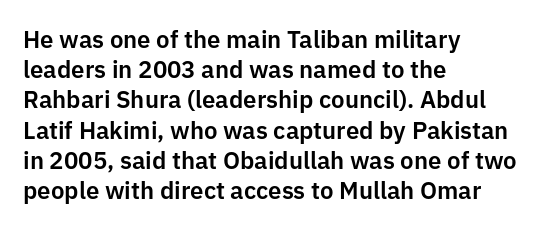
{"italic": "no", "underline": "no", "align": "left", "line_spacing": "normal", "line_spacing_ratio": 1.26, "letter_spacing": "normal", "letter_spacing_em": 0.0, "glyph_px": 24}
